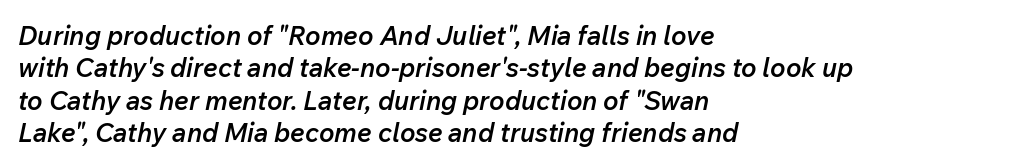
Q: Is the text bold? A: Semi-bold.
Q: Is the text italic (slanted)? A: Yes, it leans right by about 12 degrees.
Q: Is the text underlined? A: No.
Q: How is the paragraph aligned? A: Left-aligned.
Q: Is the spacing between letters normal or unusually wide? A: Normal.
Q: Is the spacing between lines tight, normal or loose? A: Normal.
